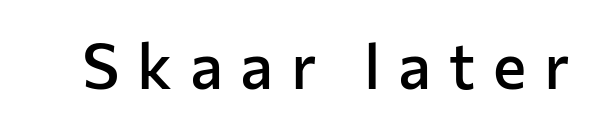
Is this a fixed-width face? No — the glyphs have proportional, varying widths. Each word looks stretched out because of the extra space between its letters. Descender tails drop into unmarked territory. Set as a demibold, roughly 600 on the weight scale. Is there any slant? The stems are plumb.
